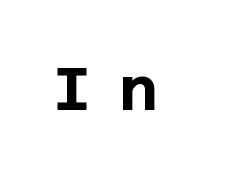
The image shows 60 px bold sans-serif type, upright; set unusually wide letter spacing (+0.45 em), not underlined; low stroke contrast and a large x-height.
